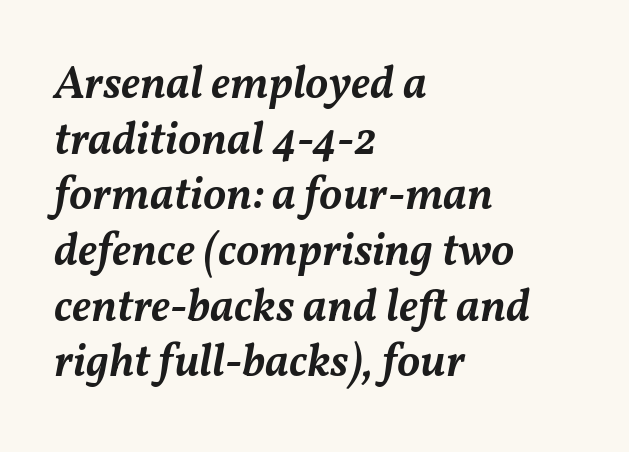
The image shows 46 px semibold type, italic (leaning right); set left-aligned, line spacing 1.21x, normal letter spacing, not underlined; medium stroke contrast and a medium x-height.
